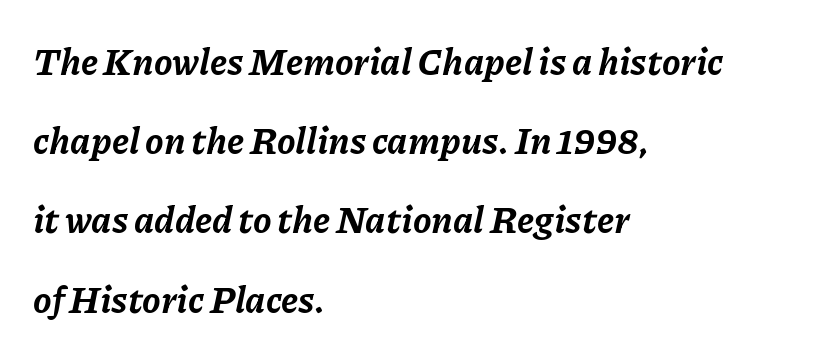
Default kerning and tracking; the words read as compact shapes. In terms of weight, the rendering is a true, heavy bold. Descenders hang freely into open space. The face used here has a pronounced slope to its letters.
